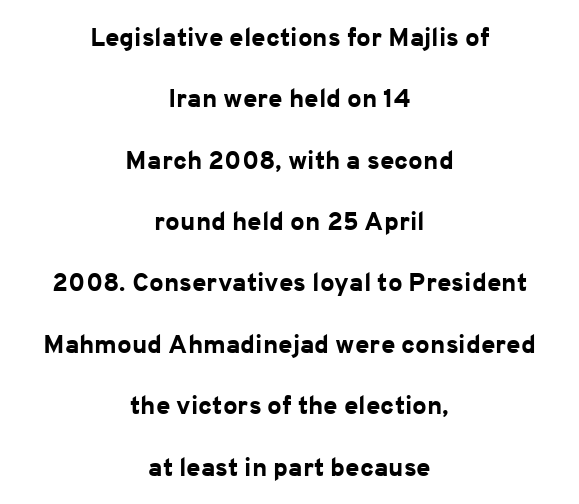
The text block is weighted toward neither margin, spreading evenly from the middle. Short note: letters normally spaced. The zone under the glyphs is completely vacant. A typesetter would mark this as roman, not italic.
